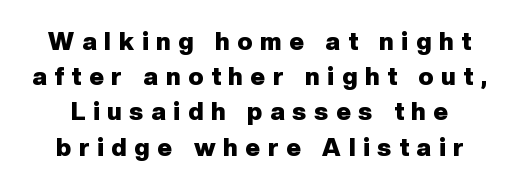
{"italic": "no", "bold": "yes", "underline": "no", "line_spacing": "normal", "line_spacing_ratio": 1.41, "letter_spacing": "wide", "letter_spacing_em": 0.31, "glyph_px": 25}
